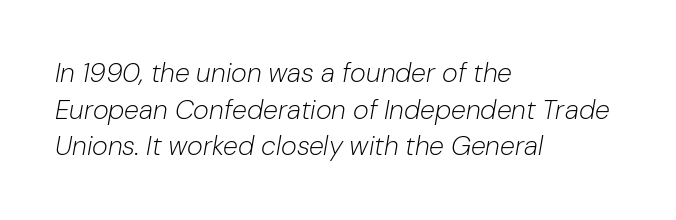
Q: Is the text bold? A: No.
Q: Is the text italic (slanted)? A: Yes, it leans right by about 10 degrees.
Q: Is the text underlined? A: No.
Q: How is the paragraph aligned? A: Left-aligned.
Q: Is the spacing between letters normal or unusually wide? A: Normal.
Q: Is the spacing between lines tight, normal or loose? A: Normal.
